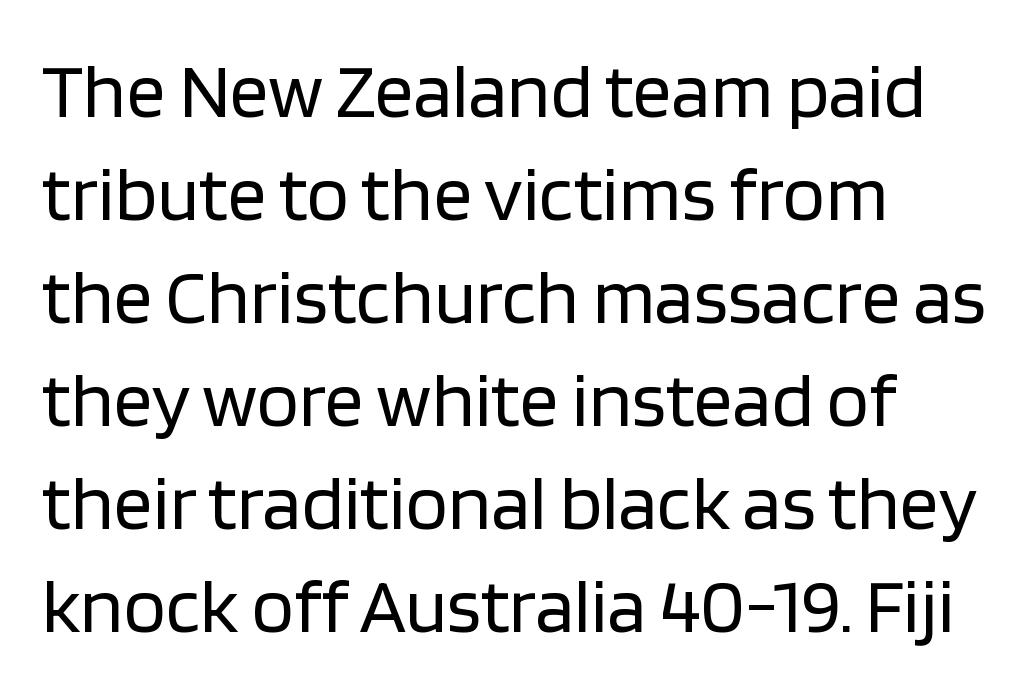
{"serif": "no", "italic": "no", "bold": "no", "weight": "regular", "width": "normal", "stroke_contrast": "low", "x_height": "large", "monospaced": "no", "underline": "no", "align": "left", "line_spacing": "normal", "line_spacing_ratio": 1.32, "letter_spacing": "normal", "letter_spacing_em": 0.0, "glyph_px": 78}
